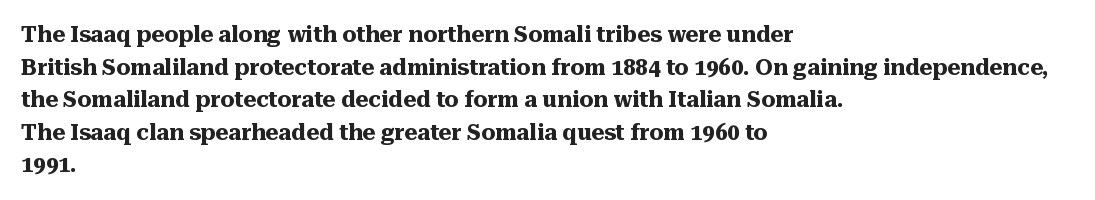
{"italic": "no", "bold": "yes", "underline": "no", "align": "left", "line_spacing": "normal", "line_spacing_ratio": 1.48, "letter_spacing": "normal", "letter_spacing_em": 0.0, "glyph_px": 22}
